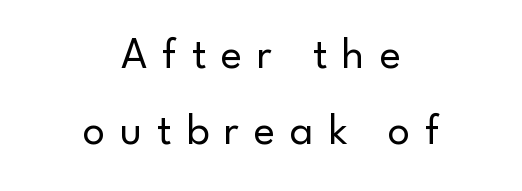
{"serif": "no", "italic": "no", "bold": "no", "weight": "regular", "width": "normal", "stroke_contrast": "low", "x_height": "small", "monospaced": "no", "underline": "no", "align": "center", "line_spacing_ratio": 1.72, "letter_spacing": "wide", "letter_spacing_em": 0.34, "glyph_px": 44}
